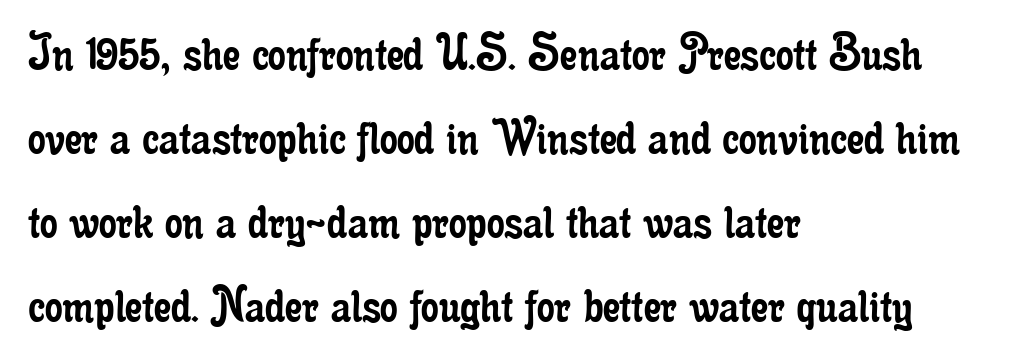
Q: Is the text bold? A: No.
Q: Is the text italic (slanted)? A: No, it is upright.
Q: Is the typeface a serif or a sans-serif typeface? A: Serif.
Q: Is the text underlined? A: No.
Q: How is the paragraph aligned? A: Left-aligned.
Q: Is the spacing between letters normal or unusually wide? A: Normal.
Q: Is the spacing between lines tight, normal or loose? A: Normal.
Q: Width (condensed, normal, or wide)? A: Condensed.
Q: Stroke contrast? A: Low.
Q: x-height? A: Small.
Q: Monospaced? A: No.
